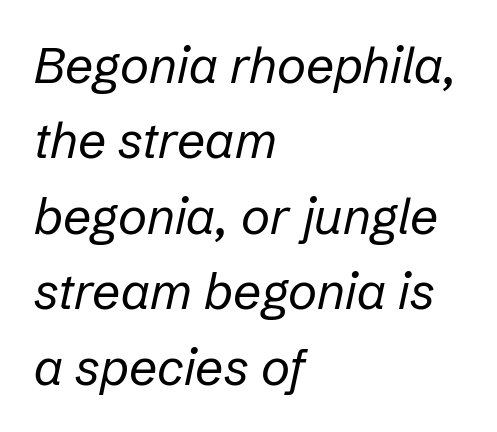
Q: Is the text bold? A: No.
Q: Is the text italic (slanted)? A: Yes, it leans right by about 12 degrees.
Q: Is the text underlined? A: No.
Q: How is the paragraph aligned? A: Left-aligned.
Q: Is the spacing between letters normal or unusually wide? A: Normal.
Q: Is the spacing between lines tight, normal or loose? A: Normal.
Q: Width (condensed, normal, or wide)? A: Normal.
Q: Stroke contrast? A: Low.
Q: x-height? A: Medium.
Q: Monospaced? A: No.
